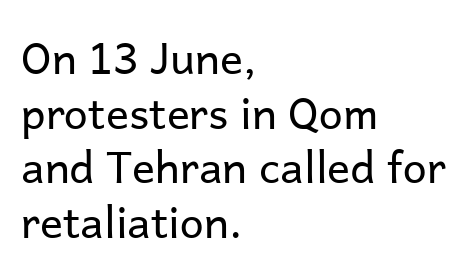
{"serif": "no", "italic": "no", "bold": "no", "weight": "regular", "width": "normal", "stroke_contrast": "low", "x_height": "medium", "monospaced": "no", "underline": "no", "align": "left", "line_spacing": "normal", "line_spacing_ratio": 1.27, "letter_spacing": "normal", "letter_spacing_em": 0.0, "glyph_px": 43}
